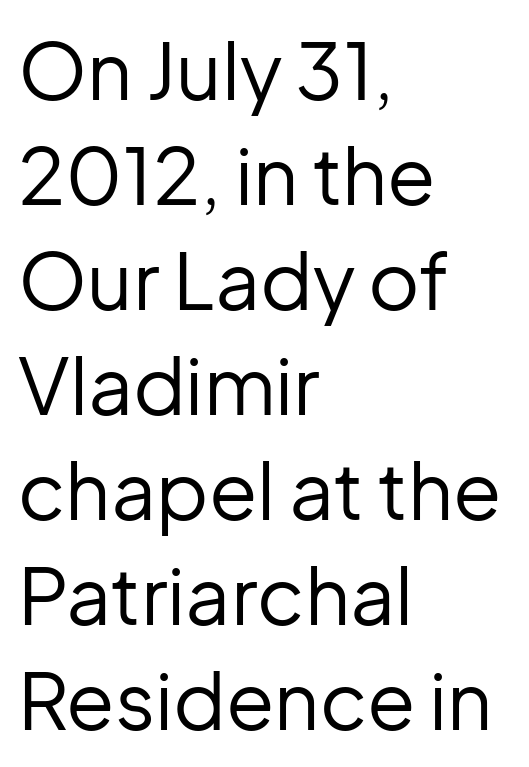
Q: Is the text bold? A: No.
Q: Is the text italic (slanted)? A: No, it is upright.
Q: Is the typeface a serif or a sans-serif typeface? A: Sans-serif.
Q: Is the text underlined? A: No.
Q: How is the paragraph aligned? A: Left-aligned.
Q: Is the spacing between letters normal or unusually wide? A: Normal.
Q: Is the spacing between lines tight, normal or loose? A: Normal.
Q: Width (condensed, normal, or wide)? A: Normal.
Q: Stroke contrast? A: Low.
Q: x-height? A: Medium.
Q: Monospaced? A: No.
